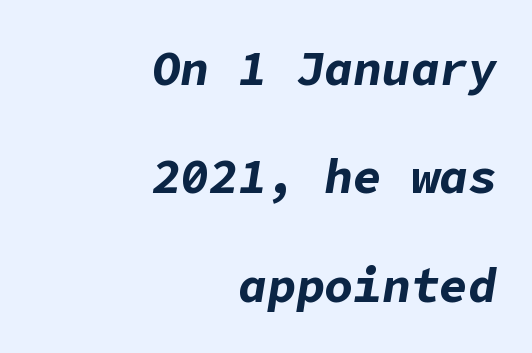
Q: Is the text bold? A: Yes.
Q: Is the text italic (slanted)? A: Yes, it leans right by about 9 degrees.
Q: Is the text underlined? A: No.
Q: How is the paragraph aligned? A: Right-aligned.
Q: Is the spacing between letters normal or unusually wide? A: Normal.
Q: Is the spacing between lines tight, normal or loose? A: Loose.
Q: Width (condensed, normal, or wide)? A: Normal.
Q: Stroke contrast? A: Low.
Q: x-height? A: Medium.
